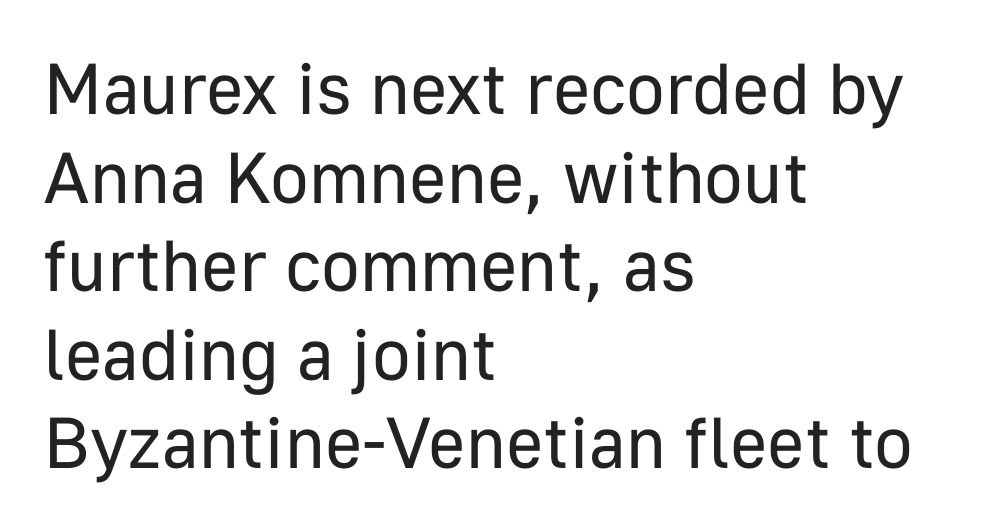
Q: Is the text bold? A: No.
Q: Is the text italic (slanted)? A: No, it is upright.
Q: Is the typeface a serif or a sans-serif typeface? A: Sans-serif.
Q: Is the text underlined? A: No.
Q: How is the paragraph aligned? A: Left-aligned.
Q: Is the spacing between letters normal or unusually wide? A: Normal.
Q: Width (condensed, normal, or wide)? A: Normal.
Q: Stroke contrast? A: Low.
Q: x-height? A: Medium.
Q: Monospaced? A: No.
